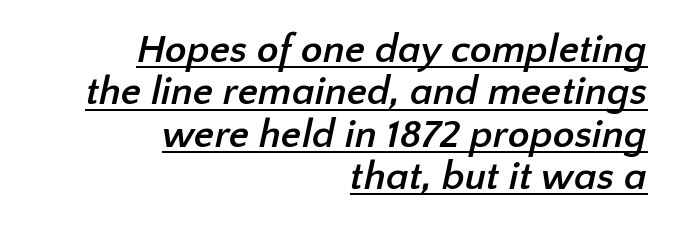
Rows of type sit shoulder to shoulder in the vertical direction. In designer terms, the underline attribute is active on this setting. You could call the tracking neutral — neither tight nor loose. The rendering uses a bold face; every stroke is thick and dark. Varying glyph widths throughout — classic text-font behaviour. The text was rendered using a sans face with plain stroke endings.
